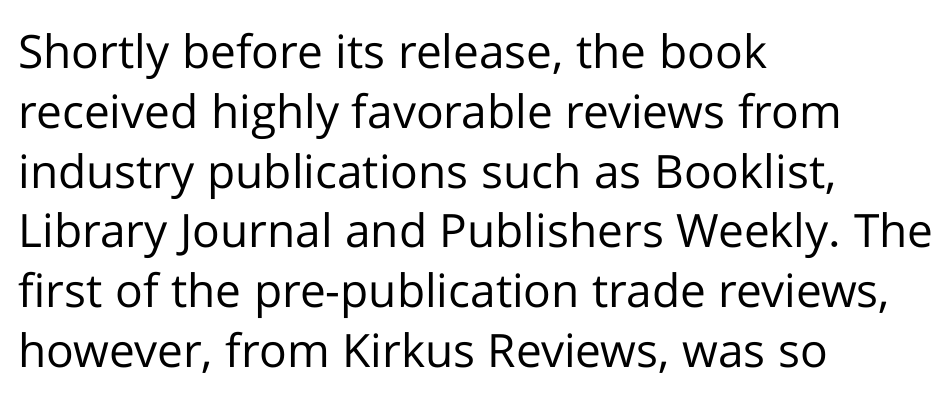
{"serif": "no", "italic": "no", "bold": "no", "weight": "regular", "width": "normal", "stroke_contrast": "low", "x_height": "medium", "monospaced": "no", "underline": "no", "align": "left", "line_spacing": "normal", "line_spacing_ratio": 1.3, "letter_spacing": "normal", "letter_spacing_em": 0.0, "glyph_px": 46}
